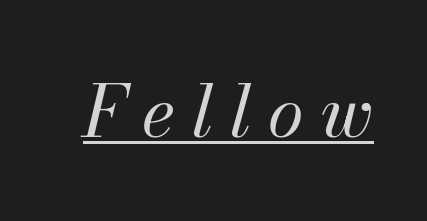
The image shows 73 px regular-weight type, italic (leaning right); set unusually wide letter spacing (+0.23 em), underlined; medium stroke contrast and a small x-height.
